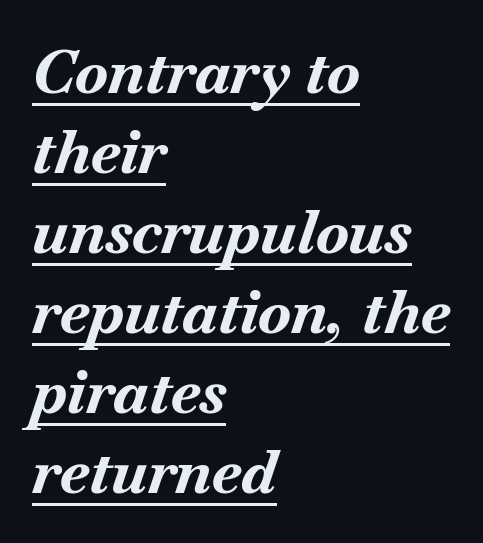
The image shows 61 px bold type, italic (leaning right); set left-aligned, normal line spacing (1.31x), normal letter spacing, underlined; medium stroke contrast and a small x-height.
